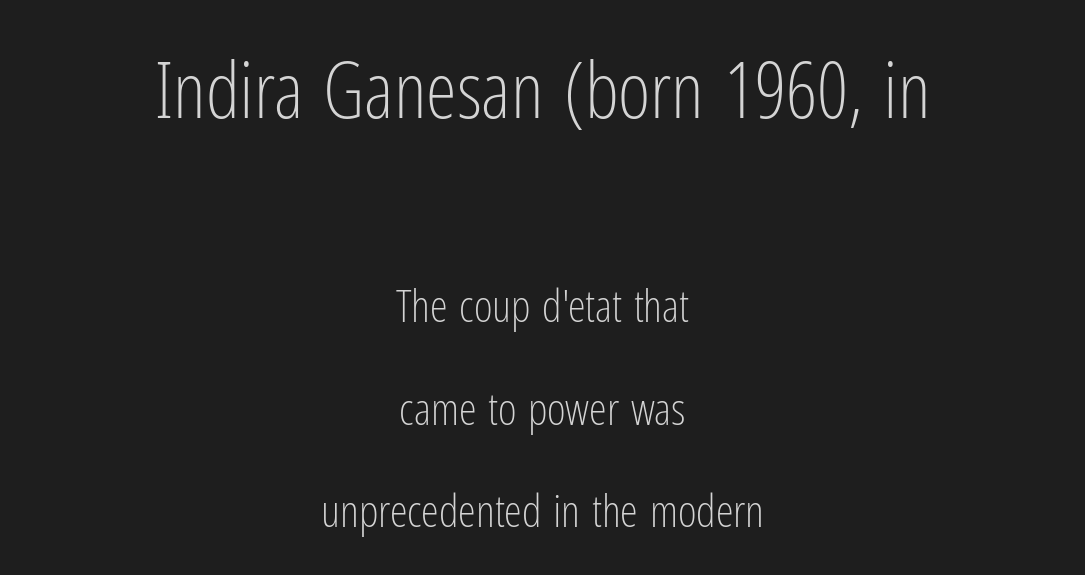
The image shows 78 px light, condensed sans-serif type, upright; set centered, loose line spacing (2.27x), normal letter spacing, not underlined; the first (top) block is 1.73x larger; low stroke contrast and a medium x-height.
